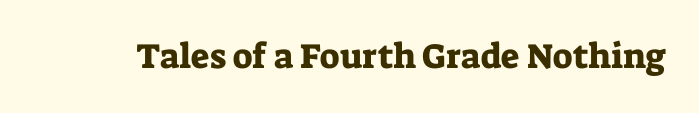
Look at the tracking — it's just the regular setting, nothing added. Any mark beneath the type? The region is blank. The font's upright variant was chosen for this text. The rendering shows small feet on the letterforms — a serif design. A typesetter would call this proportional, since set widths differ per character.
